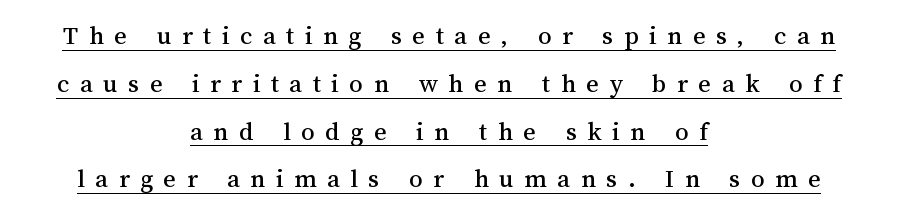
{"italic": "no", "underline": "yes", "align": "center", "line_spacing_ratio": 1.77, "letter_spacing": "wide", "letter_spacing_em": 0.39, "glyph_px": 27}
